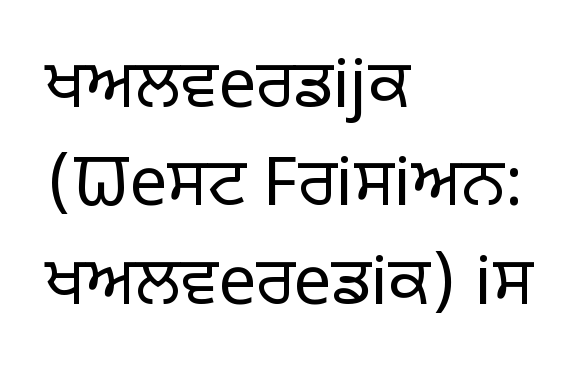
Q: Is the text bold? A: No.
Q: Is the text italic (slanted)? A: No, it is upright.
Q: Is the typeface a serif or a sans-serif typeface? A: Sans-serif.
Q: Is the text underlined? A: No.
Q: How is the paragraph aligned? A: Left-aligned.
Q: Is the spacing between letters normal or unusually wide? A: Normal.
Q: Is the spacing between lines tight, normal or loose? A: Normal.
Q: Width (condensed, normal, or wide)? A: Normal.
Q: Stroke contrast? A: Low.
Q: x-height? A: Large.
Q: Monospaced? A: No.
